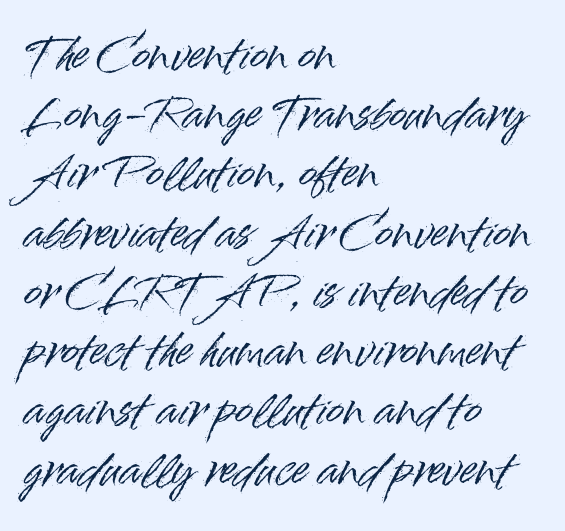
The image shows 42 px sans-serif type; set left-aligned, normal line spacing (1.41x), normal letter spacing, not underlined; high stroke contrast and a small x-height.
